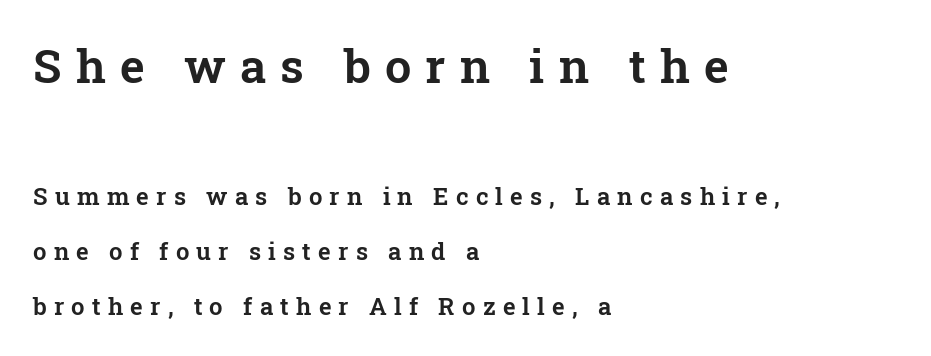
{"serif": "yes", "italic": "no", "width": "normal", "stroke_contrast": "low", "x_height": "medium", "monospaced": "no", "underline": "no", "align": "left", "line_spacing": "loose", "line_spacing_ratio": 2.3, "letter_spacing": "wide", "letter_spacing_em": 0.3, "larger_block": "first", "size_ratio": 1.96, "glyph_px": 47}
